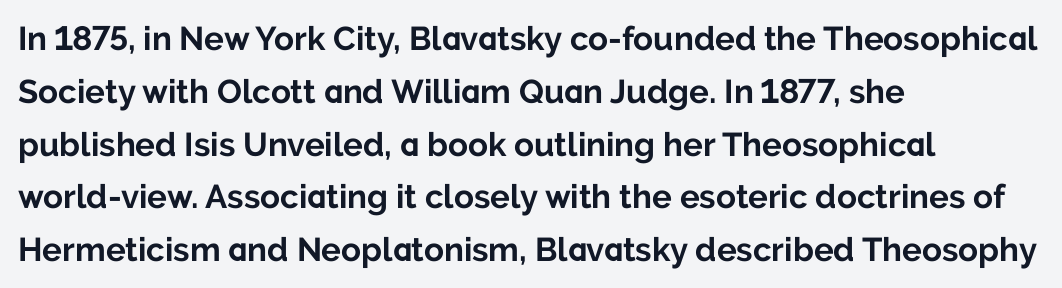
{"serif": "no", "italic": "no", "bold": "yes", "weight": "bold", "width": "normal", "stroke_contrast": "low", "x_height": "medium", "monospaced": "no", "underline": "no", "align": "left", "line_spacing": "normal", "line_spacing_ratio": 1.6, "letter_spacing": "normal", "letter_spacing_em": 0.0, "glyph_px": 33}
